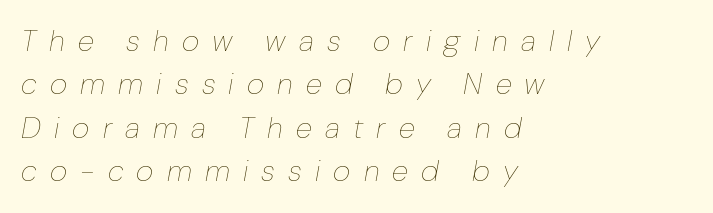
The image shows 30 px thin type, italic (leaning right); set left-aligned, normal line spacing (1.45x), unusually wide letter spacing (+0.44 em), not underlined; low stroke contrast and a medium x-height.
